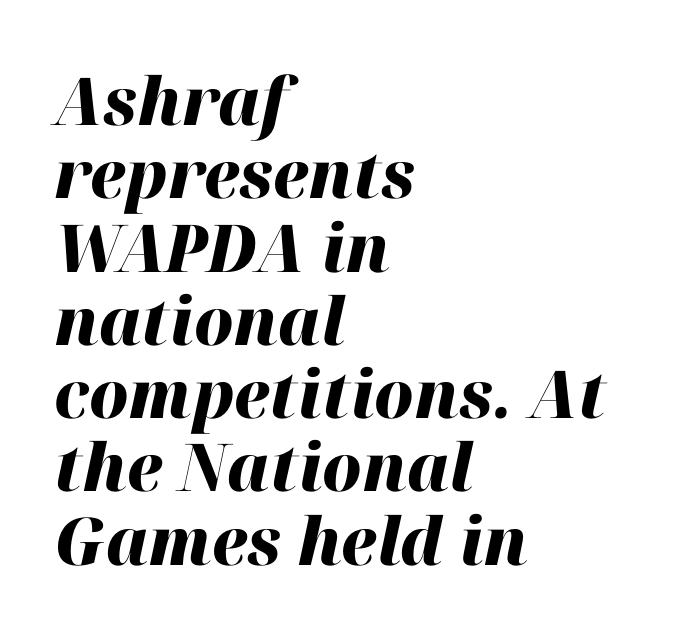
Q: Is the text bold? A: Yes.
Q: Is the text italic (slanted)? A: Yes, it leans right by about 12 degrees.
Q: Is the text underlined? A: No.
Q: How is the paragraph aligned? A: Left-aligned.
Q: Is the spacing between letters normal or unusually wide? A: Normal.
Q: Is the spacing between lines tight, normal or loose? A: Tight.
Q: Width (condensed, normal, or wide)? A: Normal.
Q: Stroke contrast? A: High.
Q: x-height? A: Medium.
Q: Monospaced? A: No.
